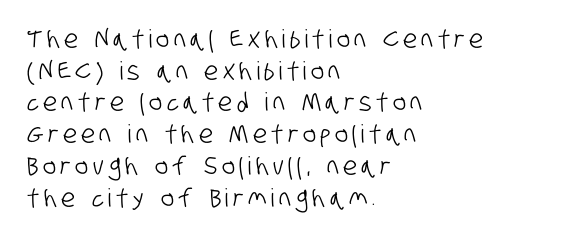
Type without underlining. Each line starts at the same left margin while the right side varies. If you measured baseline to baseline, you'd find a middling distance.
